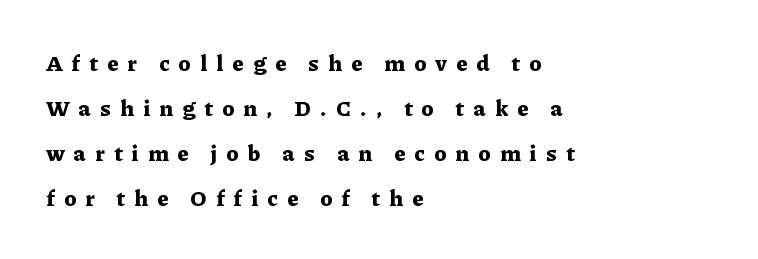
{"italic": "no", "bold": "yes", "underline": "no", "align": "left", "line_spacing": "loose", "line_spacing_ratio": 2.04, "letter_spacing": "wide", "letter_spacing_em": 0.42, "glyph_px": 22}
